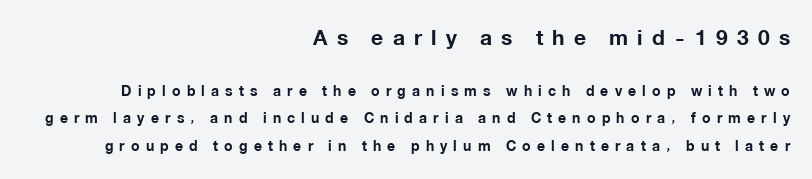
The passage shown begins with its larger block and ends with its smaller one. Posture: upright roman. Caption: bold face, heavy strokes. In CSS terms this would be text-align: right.
